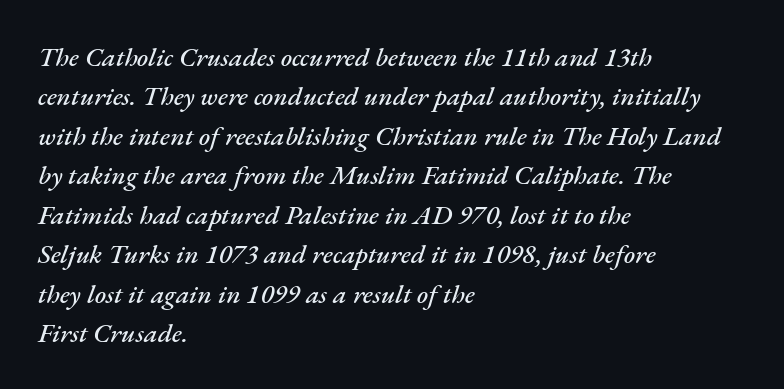
The image shows 27 px text type, italic (leaning right); set left-aligned, normal line spacing (1.46x), normal letter spacing, not underlined.
